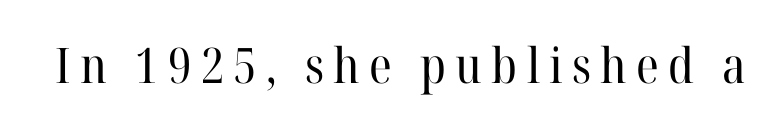
The image shows 49 px regular-weight serif type, upright; set not underlined; high stroke contrast and a medium x-height.
